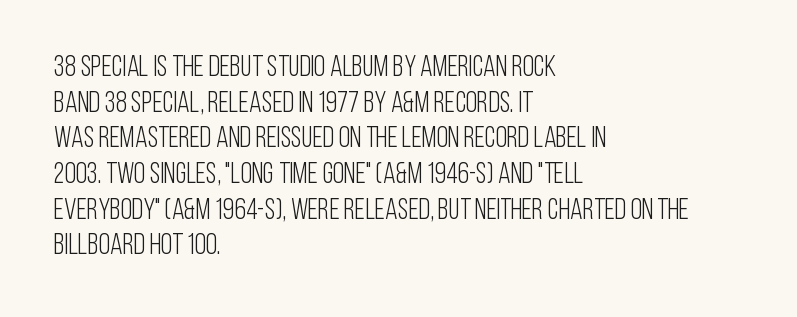
The passage shown is not underscored anywhere. Serifs: no, the terminals of the letterforms are clean. Between one letter and the next there's only the usual sliver of space. These lines are rendered in a variable-pitch font. The setting favours the left margin, as ordinary paragraphs usually do.
